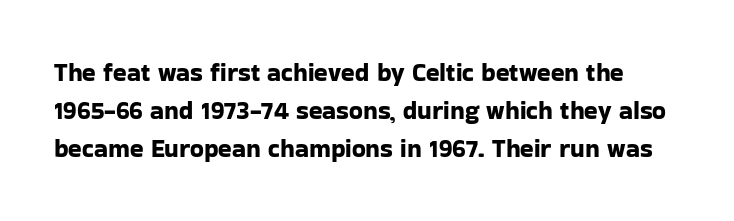
Short note: letters normally spaced. Honestly, there is no underline to notice here at all. Ascenders rise straight up at ninety degrees. The lines sit at an ordinary, default distance from one another.
